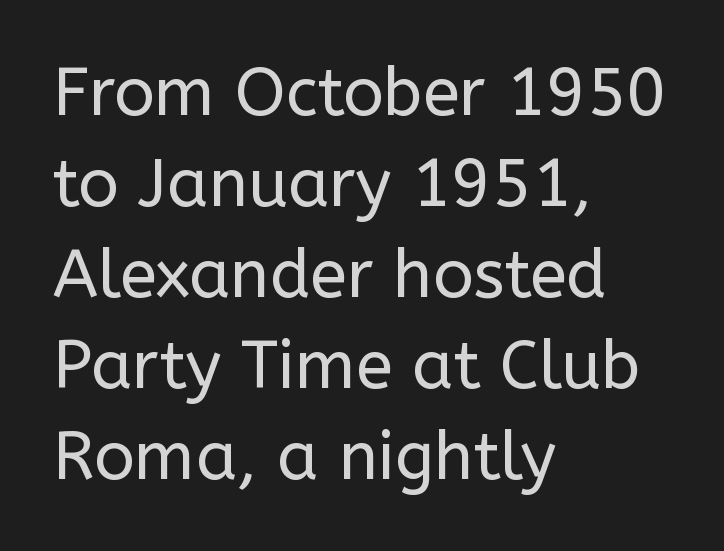
Q: Is the text bold? A: No.
Q: Is the text italic (slanted)? A: No, it is upright.
Q: Is the typeface a serif or a sans-serif typeface? A: Sans-serif.
Q: Is the text underlined? A: No.
Q: How is the paragraph aligned? A: Left-aligned.
Q: Is the spacing between letters normal or unusually wide? A: Normal.
Q: Is the spacing between lines tight, normal or loose? A: Normal.
Q: Width (condensed, normal, or wide)? A: Normal.
Q: Stroke contrast? A: Low.
Q: x-height? A: Medium.
Q: Monospaced? A: No.
